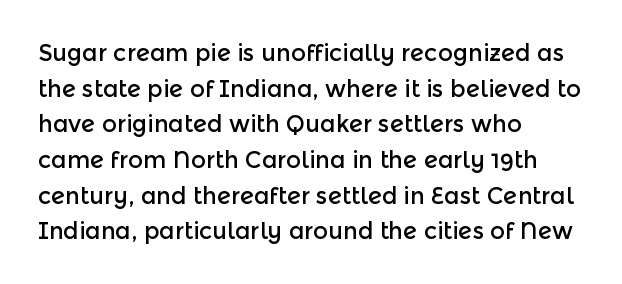
Q: Is the text italic (slanted)? A: No, it is upright.
Q: Is the text underlined? A: No.
Q: How is the paragraph aligned? A: Left-aligned.
Q: Is the spacing between letters normal or unusually wide? A: Normal.
Q: Is the spacing between lines tight, normal or loose? A: Normal.
